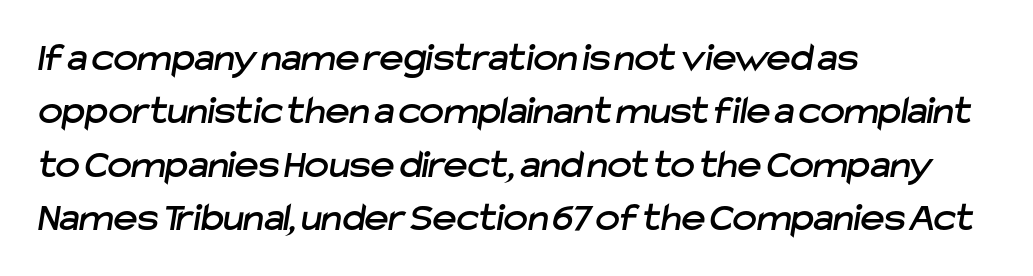
Q: Is the typeface a serif or a sans-serif typeface? A: Sans-serif.
Q: Is the text underlined? A: No.
Q: How is the paragraph aligned? A: Left-aligned.
Q: Is the spacing between letters normal or unusually wide? A: Normal.
Q: Is the spacing between lines tight, normal or loose? A: Normal.
Q: Width (condensed, normal, or wide)? A: Normal.
Q: Stroke contrast? A: Low.
Q: x-height? A: Medium.
Q: Monospaced? A: No.
